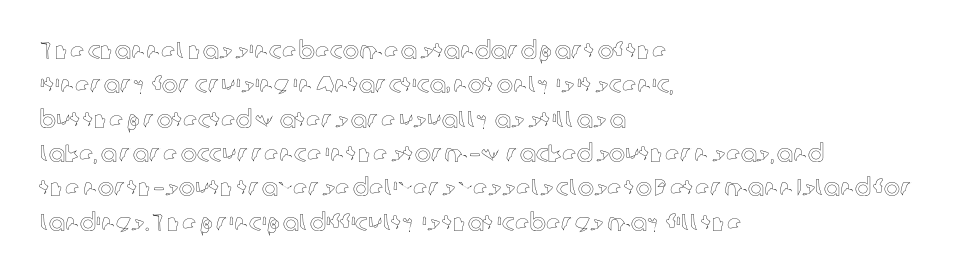
The image shows 24 px text type, upright; set left-aligned, normal line spacing (1.43x), normal letter spacing, not underlined.
